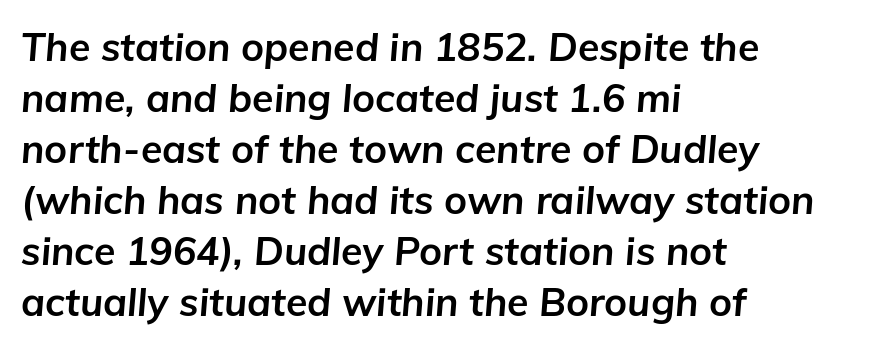
The image shows 39 px bold type, italic (leaning right); set left-aligned, normal line spacing (1.31x), normal letter spacing, not underlined; low stroke contrast and a medium x-height.
